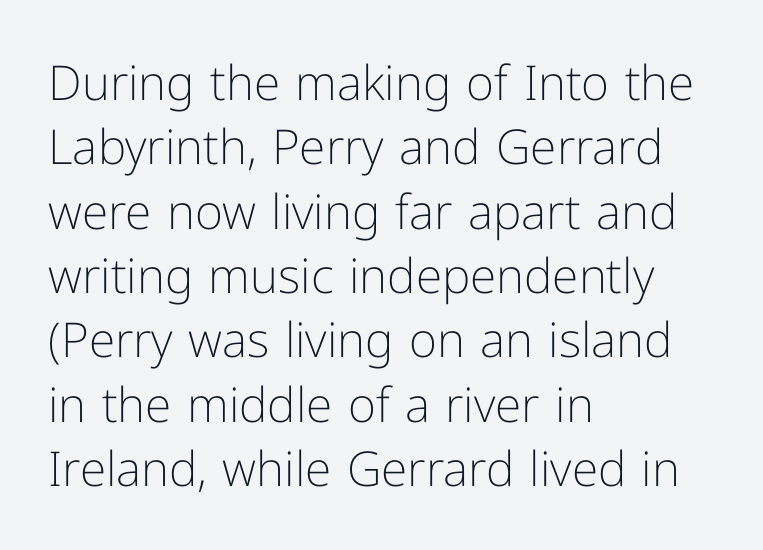
The image shows 48 px light sans-serif type, upright; set left-aligned, normal line spacing (1.34x), normal letter spacing, not underlined; low stroke contrast and a medium x-height.
